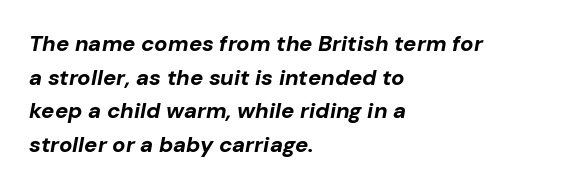
Honestly, there is no underline to notice here at all. This sample is left-justified, so line endings fall wherever the words run out. A normal amount of white space separates one row of letters from the next. Students, note that the glyphs here touch the page at normal intervals. Caption: bold face, heavy strokes. The face used here has a pronounced slope to its letters.
